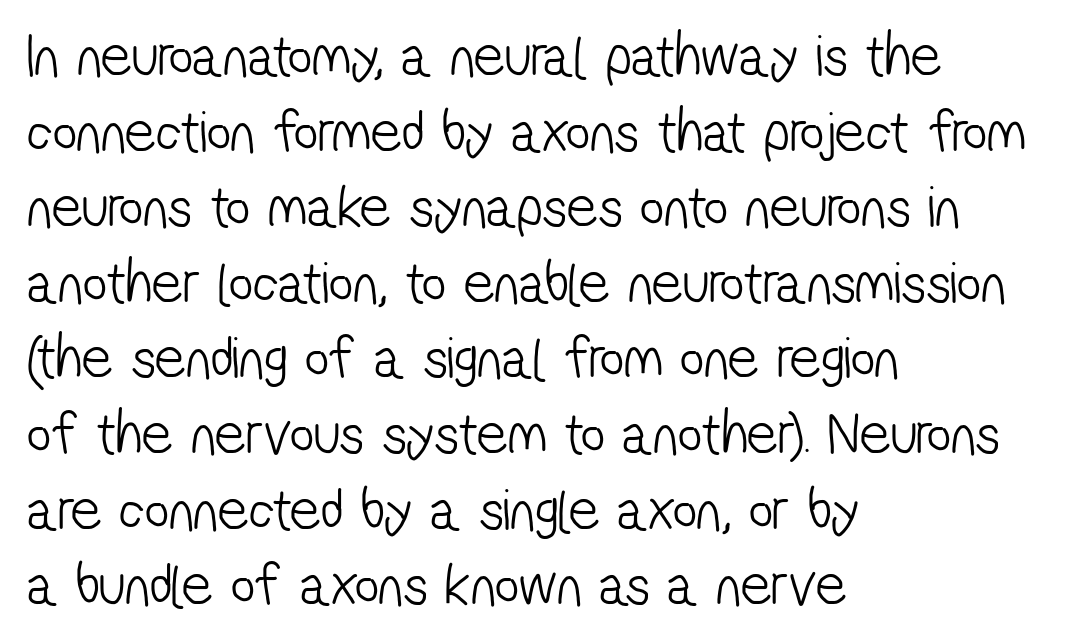
Q: Is the text bold? A: No.
Q: Is the typeface a serif or a sans-serif typeface? A: Sans-serif.
Q: Is the text underlined? A: No.
Q: How is the paragraph aligned? A: Left-aligned.
Q: Is the spacing between letters normal or unusually wide? A: Normal.
Q: Is the spacing between lines tight, normal or loose? A: Normal.
Q: Width (condensed, normal, or wide)? A: Condensed.
Q: Stroke contrast? A: Low.
Q: x-height? A: Medium.
Q: Monospaced? A: No.
